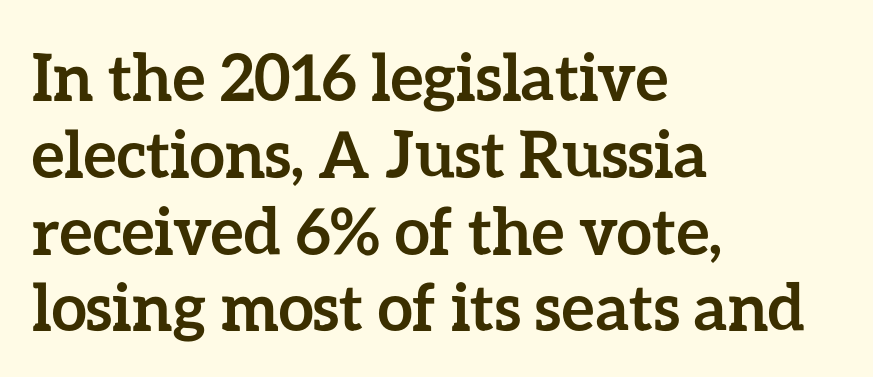
Q: Is the text bold? A: Yes.
Q: Is the text italic (slanted)? A: No, it is upright.
Q: Is the text underlined? A: No.
Q: How is the paragraph aligned? A: Left-aligned.
Q: Is the spacing between letters normal or unusually wide? A: Normal.
Q: Width (condensed, normal, or wide)? A: Normal.
Q: Stroke contrast? A: Low.
Q: x-height? A: Medium.
Q: Monospaced? A: No.
